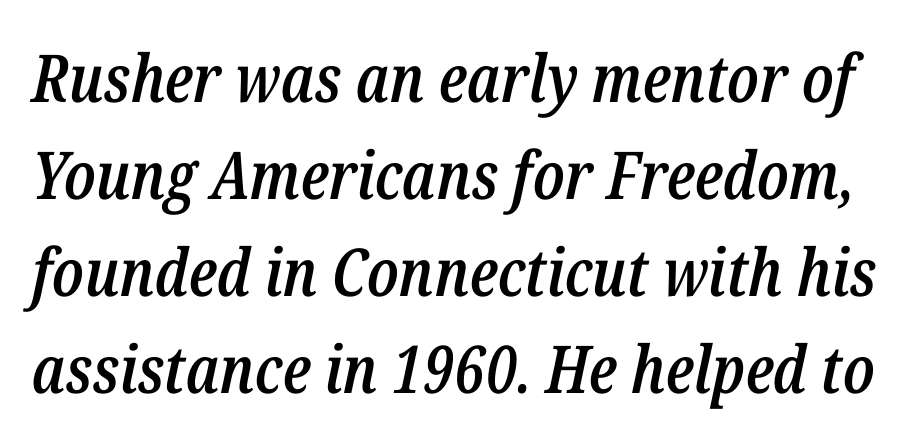
Decoration check: the copy has no underline. These lines keep a tight, regular rhythm from letter to letter. Character widths vary here, with narrow letters taking less room than wide ones. If you drew a line through each stem, it would be angled. Notice how descenders clear the ascenders below comfortably — that's standard leading.
